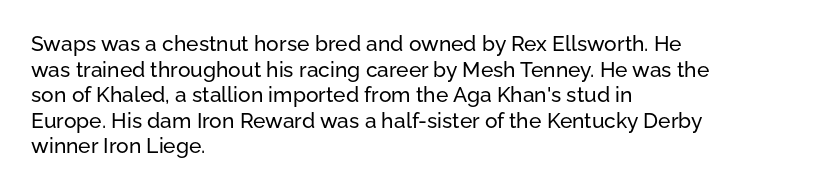
{"italic": "no", "underline": "no", "align": "left", "line_spacing_ratio": 1.22, "letter_spacing": "normal", "letter_spacing_em": 0.0, "glyph_px": 21}
